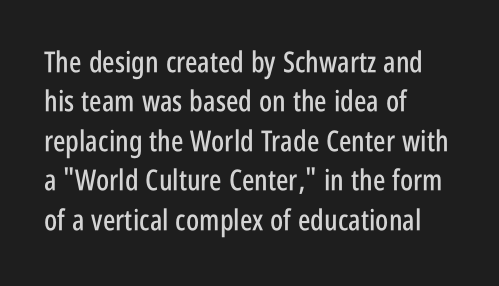
Q: Is the text italic (slanted)? A: No, it is upright.
Q: Is the typeface a serif or a sans-serif typeface? A: Sans-serif.
Q: Is the text underlined? A: No.
Q: How is the paragraph aligned? A: Left-aligned.
Q: Is the spacing between letters normal or unusually wide? A: Normal.
Q: Is the spacing between lines tight, normal or loose? A: Normal.
Q: Width (condensed, normal, or wide)? A: Condensed.
Q: Stroke contrast? A: Low.
Q: x-height? A: Large.
Q: Monospaced? A: No.
